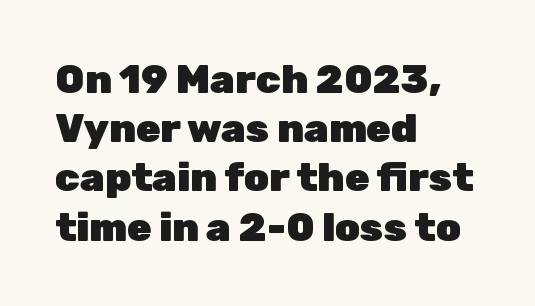
Q: Is the text bold? A: Yes.
Q: Is the text italic (slanted)? A: No, it is upright.
Q: Is the typeface a serif or a sans-serif typeface? A: Sans-serif.
Q: Is the text underlined? A: No.
Q: How is the paragraph aligned? A: Left-aligned.
Q: Is the spacing between letters normal or unusually wide? A: Normal.
Q: Width (condensed, normal, or wide)? A: Normal.
Q: Stroke contrast? A: Low.
Q: x-height? A: Medium.
Q: Monospaced? A: No.
